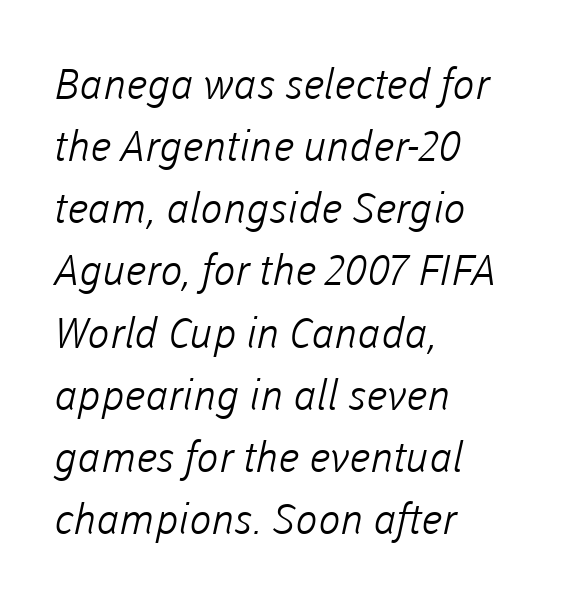
{"serif": "no", "bold": "no", "weight": "light", "width": "normal", "stroke_contrast": "low", "x_height": "medium", "monospaced": "no", "underline": "no", "align": "left", "line_spacing": "normal", "line_spacing_ratio": 1.48, "letter_spacing": "normal", "letter_spacing_em": 0.0, "glyph_px": 42}
